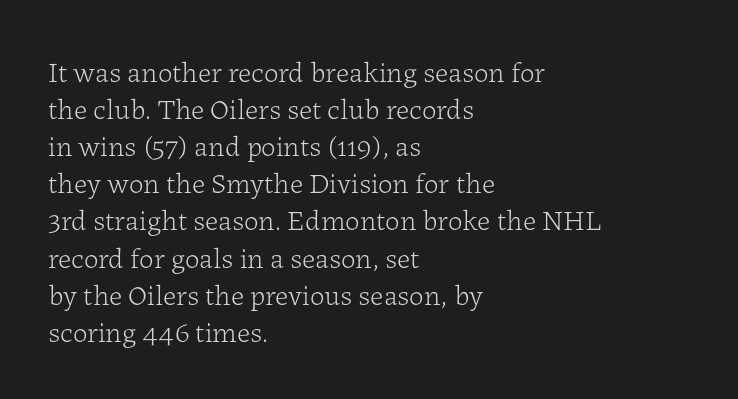
Summary of vertical rhythm: regular, with standard interline spacing. Inter-character spacing is left at the font's built-in metrics. The foot of each line stays bare and open. The letters advance in unequal steps, a hallmark of proportional type.
